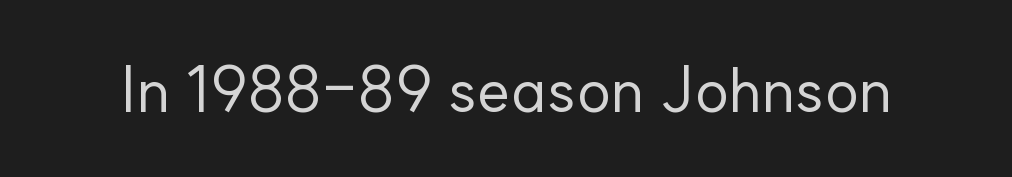
{"serif": "no", "italic": "no", "bold": "no", "weight": "regular", "width": "normal", "stroke_contrast": "low", "x_height": "small", "monospaced": "no", "underline": "no", "letter_spacing": "normal", "letter_spacing_em": 0.0, "glyph_px": 64}
